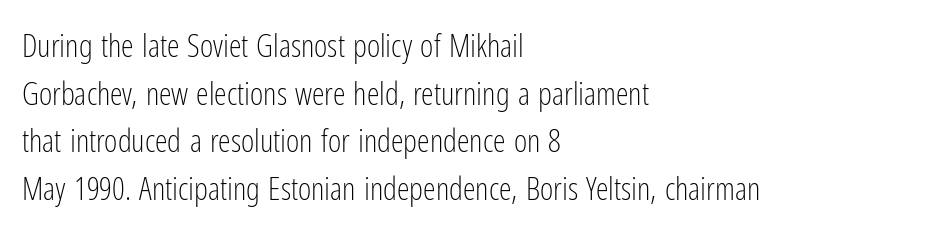
The rendering uses natural spacing where letterforms have individual widths. I'd call this a sans setting — the letters go barefoot. The lettering holds an erect, upright posture throughout. The typeface has the unassuming heft of standard copy or less.
